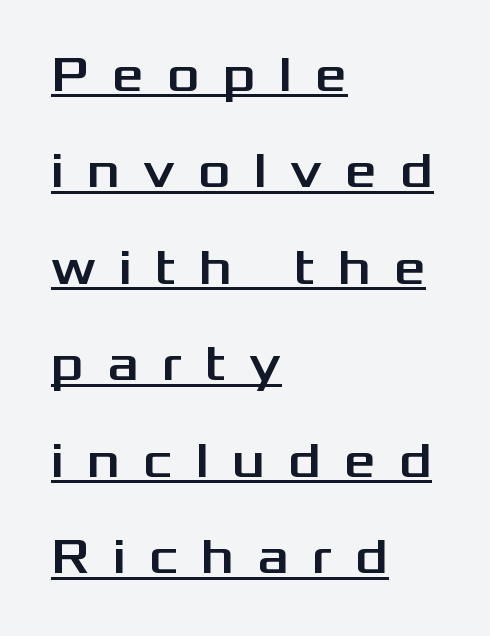
The image shows 50 px wide sans-serif type, upright; set left-aligned, loose line spacing (1.93x), unusually wide letter spacing (+0.46 em), underlined; medium stroke contrast and a medium x-height.
